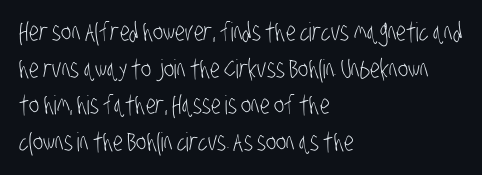
The image shows 26 px text type; set left-aligned, normal line spacing (1.41x), normal letter spacing, not underlined.
